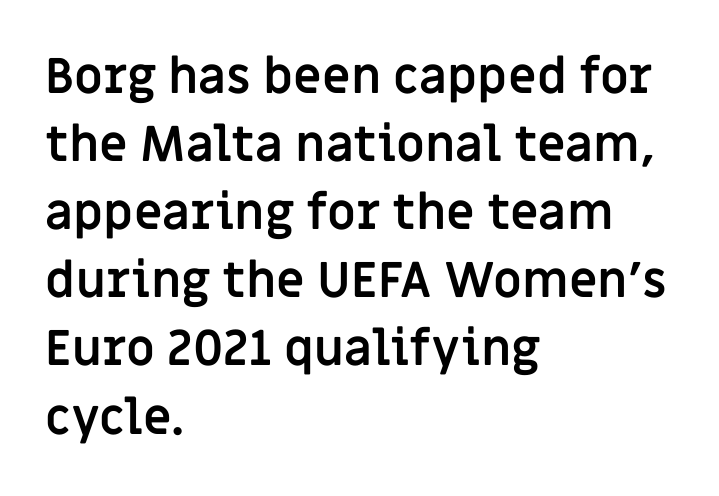
If you measured baseline to baseline, you'd find a middling distance. Tracking value appears to be zero — textbook default spacing. Every character sits straight up, as roman type does. A dark, heavy texture on the line: the type is bold. Any mark beneath the type? The region is blank.
